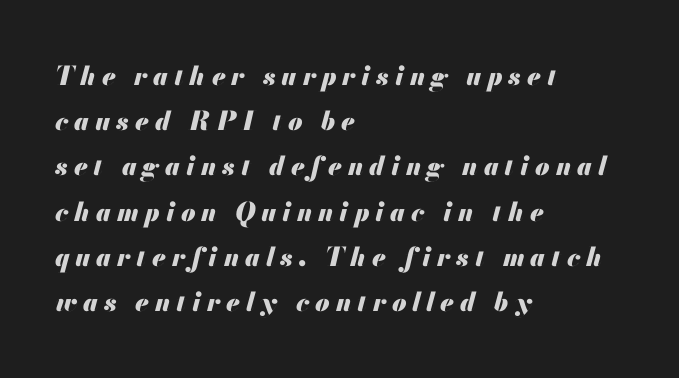
The image shows 26 px bold type, italic (leaning right); set left-aligned, line spacing 1.74x, unusually wide letter spacing (+0.23 em), not underlined.
